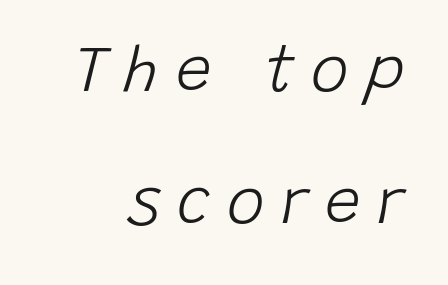
Q: Is the text bold? A: No.
Q: Is the text italic (slanted)? A: Yes, it leans right by about 15 degrees.
Q: Is the text underlined? A: No.
Q: Is the spacing between letters normal or unusually wide? A: Unusually wide.
Q: Is the spacing between lines tight, normal or loose? A: Loose.
Q: Width (condensed, normal, or wide)? A: Normal.
Q: Stroke contrast? A: Low.
Q: x-height? A: Large.
Q: Monospaced? A: No.
